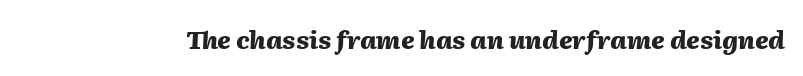
{"italic": "yes", "lean": "right", "slant_degrees": 2, "bold": "yes", "underline": "no", "letter_spacing": "normal", "letter_spacing_em": 0.0, "glyph_px": 25}
